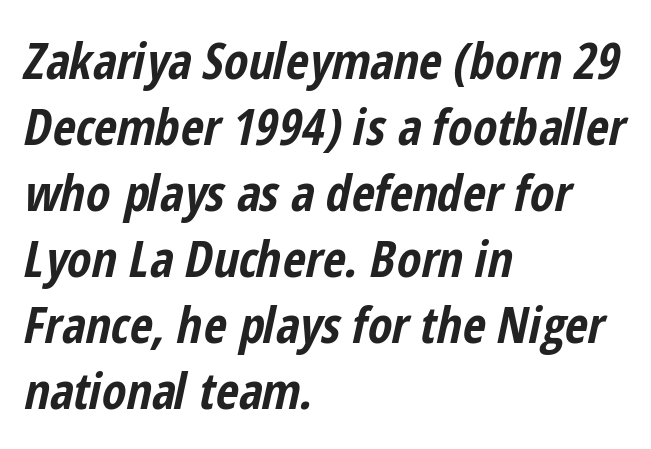
You could call the tracking neutral — neither tight nor loose. This sample uses an oblique cut, with every glyph tilted off the vertical. The baseline area is clear. Interline gaps are of average width in this sample.
